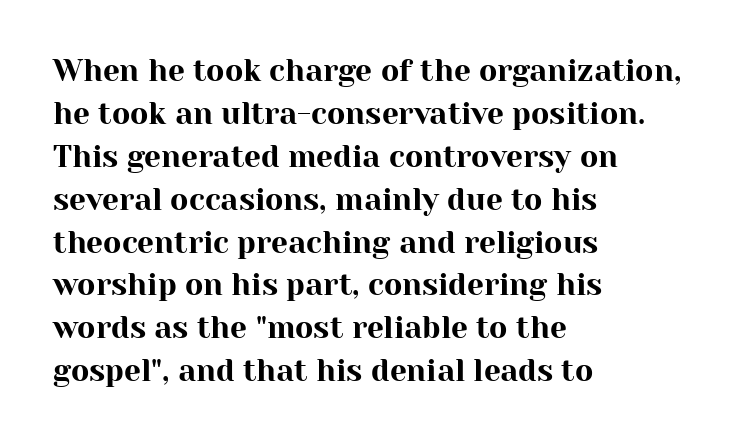
Tracking value appears to be zero — textbook default spacing. Underlining? Definitely not there. It's the straight-up-and-down kind of type. The setting favours the left margin, as ordinary paragraphs usually do. The leading is moderate, giving the passage an even texture.
